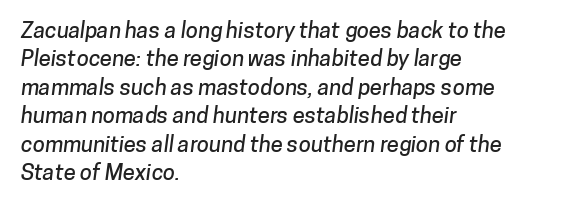
Q: Is the text underlined? A: No.
Q: How is the paragraph aligned? A: Left-aligned.
Q: Is the spacing between letters normal or unusually wide? A: Normal.
Q: Is the spacing between lines tight, normal or loose? A: Normal.
